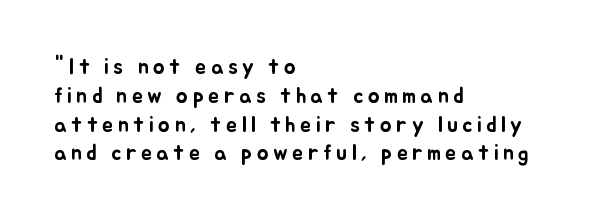
The image shows 22 px text type, upright; set left-aligned, normal line spacing (1.31x), unusually wide letter spacing (+0.2 em), not underlined.
